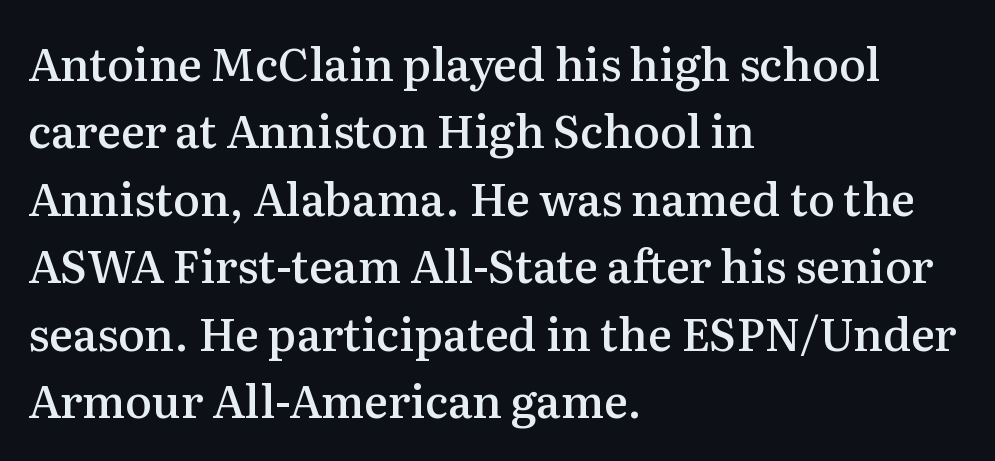
{"serif": "yes", "italic": "no", "bold": "semi", "weight": "semibold", "width": "normal", "stroke_contrast": "medium", "x_height": "medium", "monospaced": "no", "underline": "no", "align": "left", "line_spacing": "normal", "line_spacing_ratio": 1.5, "letter_spacing": "normal", "letter_spacing_em": 0.0, "glyph_px": 45}
